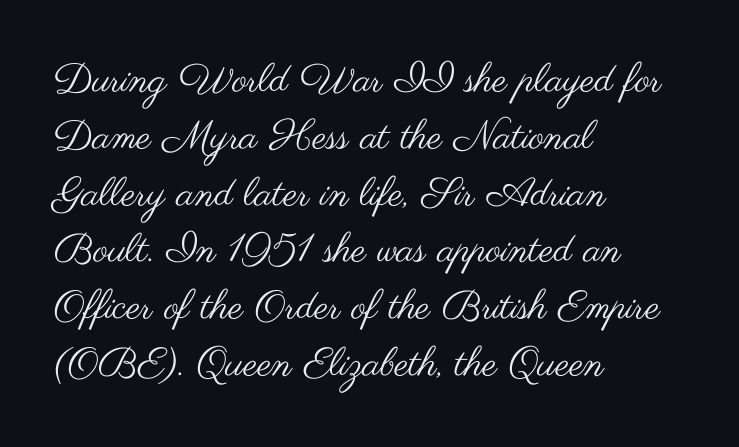
The image shows 40 px regular-weight, wide sans-serif type; set left-aligned, normal line spacing (1.42x), normal letter spacing, not underlined; medium stroke contrast and a small x-height.
